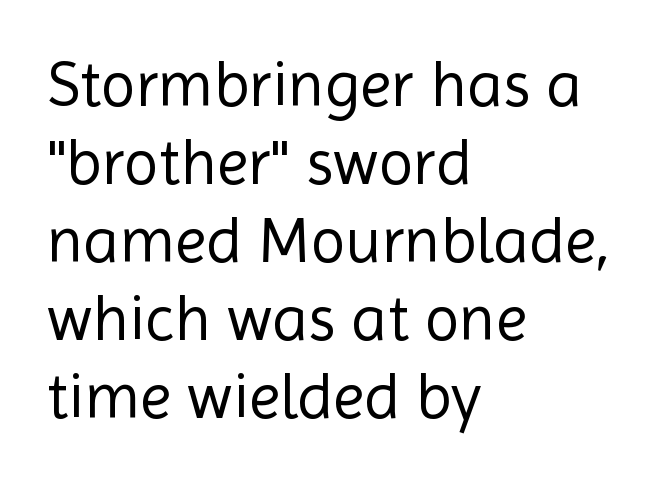
Q: Is the text bold? A: No.
Q: Is the text italic (slanted)? A: No, it is upright.
Q: Is the typeface a serif or a sans-serif typeface? A: Sans-serif.
Q: Is the text underlined? A: No.
Q: How is the paragraph aligned? A: Left-aligned.
Q: Is the spacing between letters normal or unusually wide? A: Normal.
Q: Width (condensed, normal, or wide)? A: Normal.
Q: x-height? A: Medium.
Q: Monospaced? A: No.
